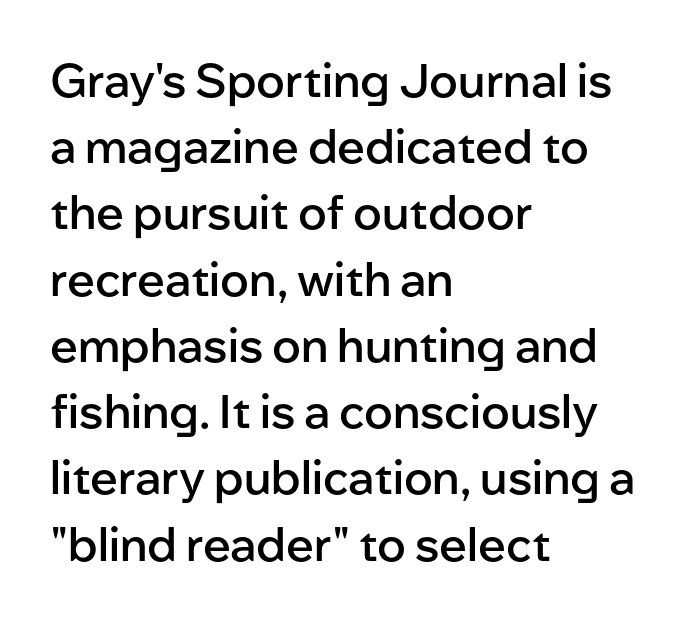
The image shows 46 px semibold sans-serif type, upright; set left-aligned, normal line spacing (1.44x), normal letter spacing, not underlined; low stroke contrast and a medium x-height.
